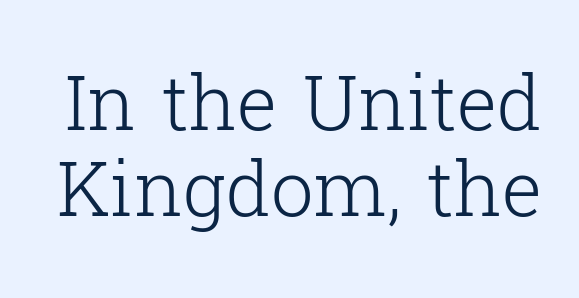
Q: Is the text bold? A: No.
Q: Is the text italic (slanted)? A: No, it is upright.
Q: Is the typeface a serif or a sans-serif typeface? A: Serif.
Q: Is the text underlined? A: No.
Q: Is the spacing between letters normal or unusually wide? A: Normal.
Q: Is the spacing between lines tight, normal or loose? A: Tight.
Q: Width (condensed, normal, or wide)? A: Normal.
Q: Stroke contrast? A: Low.
Q: x-height? A: Medium.
Q: Monospaced? A: No.
